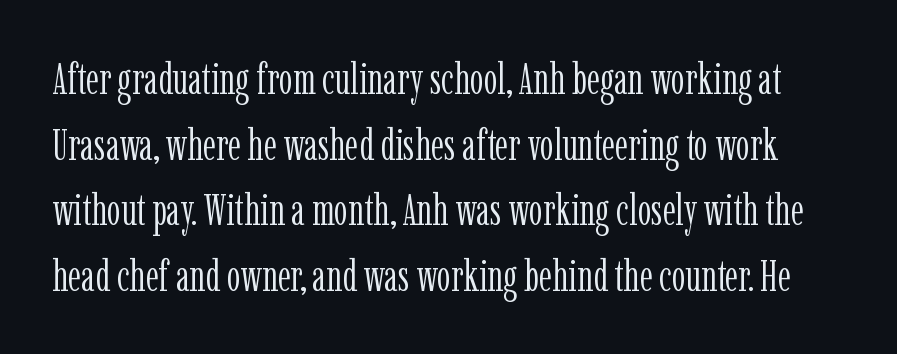
Q: Is the text bold? A: No.
Q: Is the text italic (slanted)? A: No, it is upright.
Q: Is the typeface a serif or a sans-serif typeface? A: Serif.
Q: Is the text underlined? A: No.
Q: Is the spacing between letters normal or unusually wide? A: Normal.
Q: Is the spacing between lines tight, normal or loose? A: Normal.
Q: Width (condensed, normal, or wide)? A: Condensed.
Q: Stroke contrast? A: Low.
Q: x-height? A: Medium.
Q: Monospaced? A: No.
